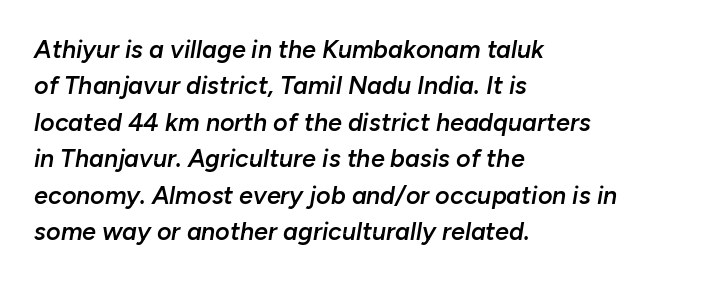
{"italic": "yes", "lean": "right", "slant_degrees": 10, "bold": "semi", "underline": "no", "align": "left", "line_spacing": "normal", "line_spacing_ratio": 1.46, "letter_spacing": "normal", "letter_spacing_em": 0.0, "glyph_px": 25}
